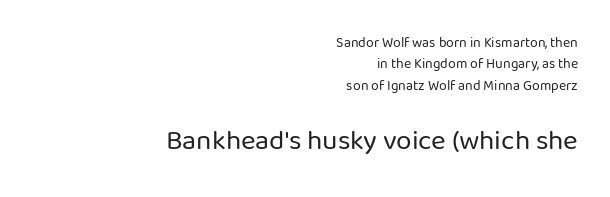
Q: Is the text bold? A: No.
Q: Is the text italic (slanted)? A: No, it is upright.
Q: Is the typeface a serif or a sans-serif typeface? A: Sans-serif.
Q: Is the text underlined? A: No.
Q: How is the paragraph aligned? A: Right-aligned.
Q: Is the spacing between letters normal or unusually wide? A: Normal.
Q: Is the spacing between lines tight, normal or loose? A: Normal.
Q: Which block of text is set in a larger size, the first (top) or the second (bottom)? A: The second (bottom) one.
Q: Width (condensed, normal, or wide)? A: Normal.
Q: Stroke contrast? A: Low.
Q: x-height? A: Medium.
Q: Monospaced? A: No.
